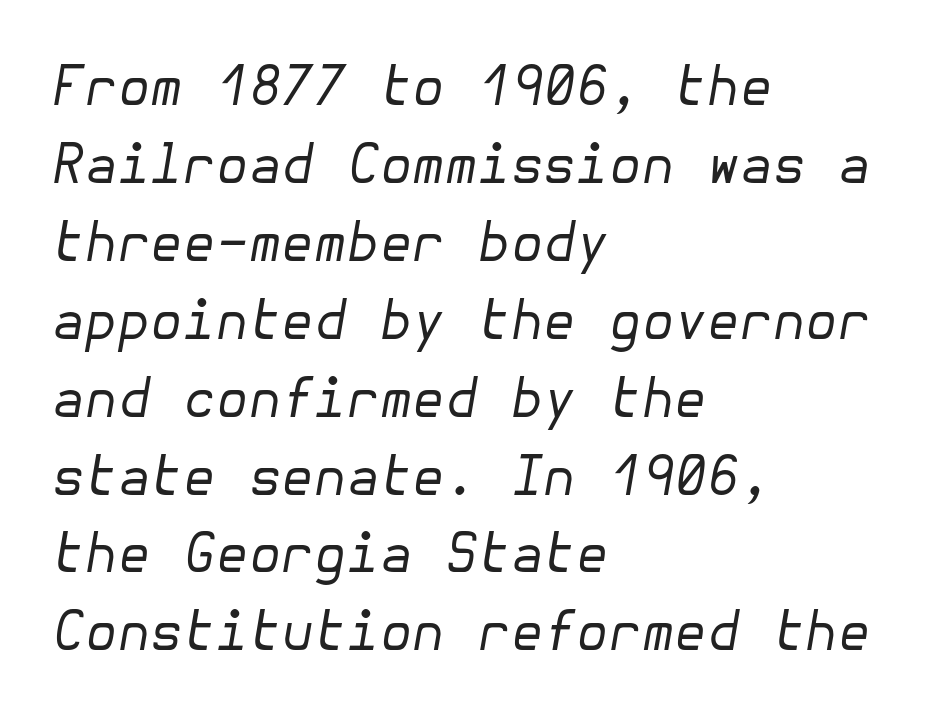
Designer's note — italics engaged. Normally led — the rows are evenly, conventionally spaced. The zone under the glyphs is completely vacant. Horizontally, the lines are justified to the leading edge only. Short note: letters normally spaced. Bold? No — there's no thickening of the strokes.
